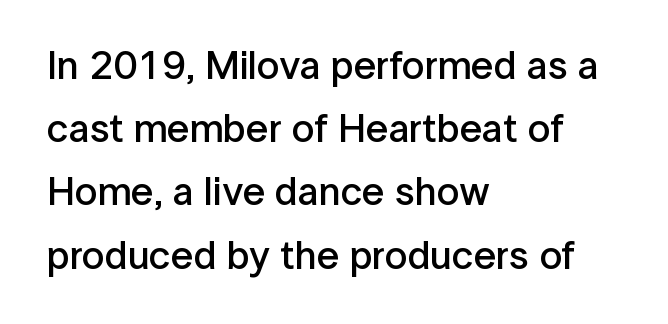
Q: Is the text bold? A: Semi-bold.
Q: Is the text italic (slanted)? A: No, it is upright.
Q: Is the typeface a serif or a sans-serif typeface? A: Sans-serif.
Q: Is the text underlined? A: No.
Q: How is the paragraph aligned? A: Left-aligned.
Q: Is the spacing between letters normal or unusually wide? A: Normal.
Q: Is the spacing between lines tight, normal or loose? A: Normal.
Q: Width (condensed, normal, or wide)? A: Normal.
Q: Stroke contrast? A: Low.
Q: x-height? A: Medium.
Q: Monospaced? A: No.
